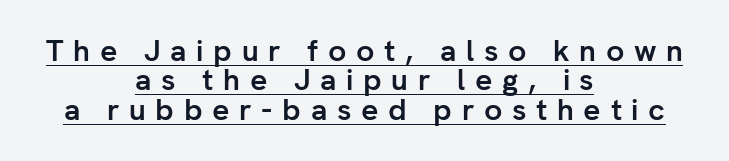
{"serif": "no", "italic": "no", "bold": "yes", "weight": "semibold", "width": "normal", "stroke_contrast": "low", "x_height": "medium", "monospaced": "no", "underline": "yes", "align": "center", "line_spacing": "tight", "line_spacing_ratio": 0.98, "letter_spacing": "wide", "letter_spacing_em": 0.32, "glyph_px": 30}
